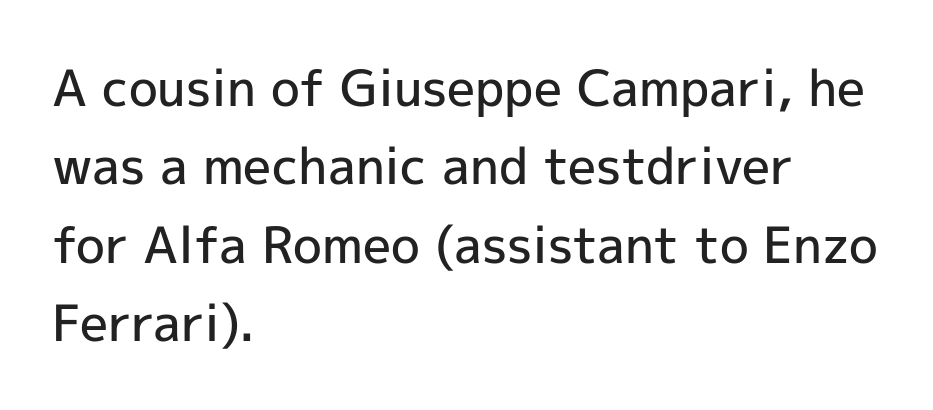
Moderately thickened strokes mark this as semibold type. Does the lettering tilt? It doesn't — this is upright. Serifs: no, the terminals of the letterforms are clean. The face used here is proportionally spaced, like ordinary book or web type. Here the glyphs are tracked normally, forming tight word shapes. Unmarked baselines from the first word to the last.
